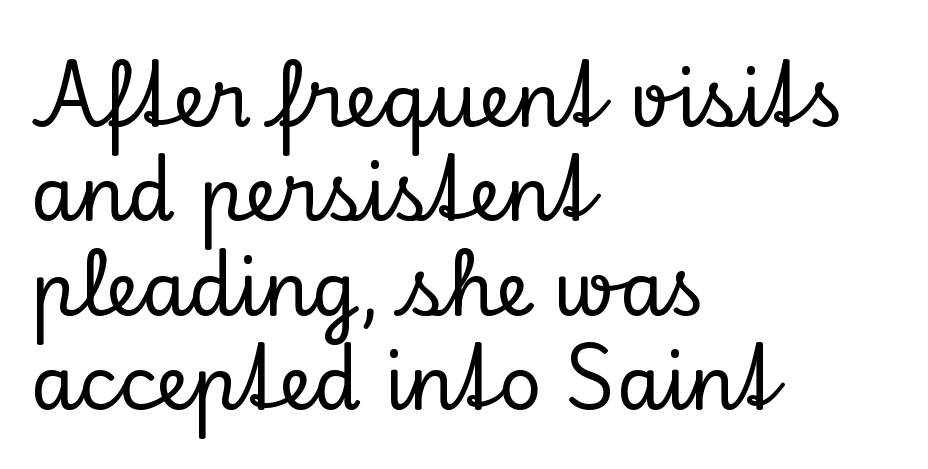
The image shows 75 px text type, upright; set left-aligned, normal line spacing (1.26x), normal letter spacing, not underlined; low stroke contrast and a small x-height.
